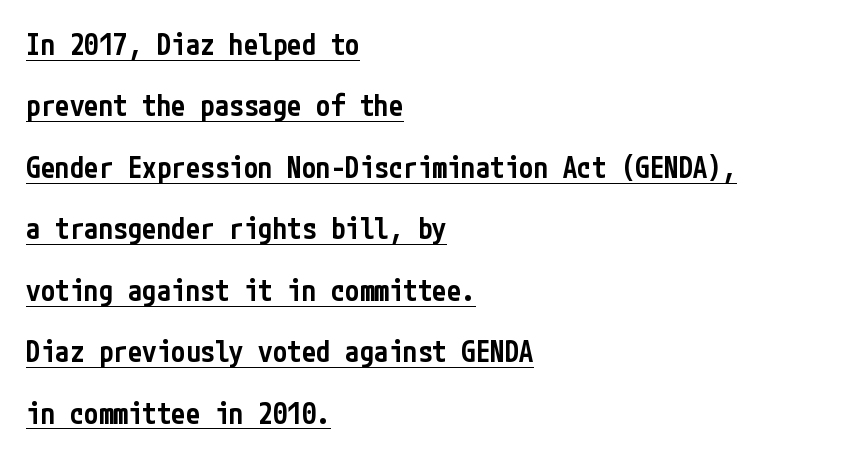
Emphasis is given by a line drawn under the lettering. A typesetter would label this face a sans. Tracking here is standard; glyphs follow each other at the usual distance. Loosely led — the rows are spread out.
